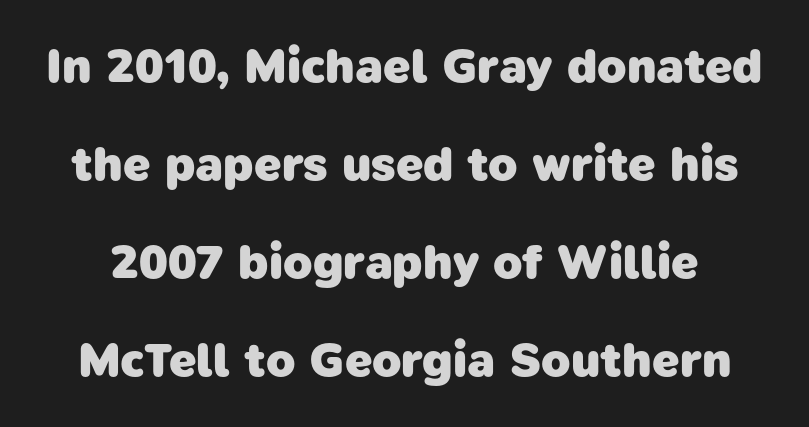
{"serif": "no", "bold": "yes", "weight": "heavy", "width": "normal", "stroke_contrast": "low", "x_height": "medium", "monospaced": "no", "underline": "no", "line_spacing": "loose", "line_spacing_ratio": 2.04, "letter_spacing": "normal", "letter_spacing_em": 0.0, "glyph_px": 48}
